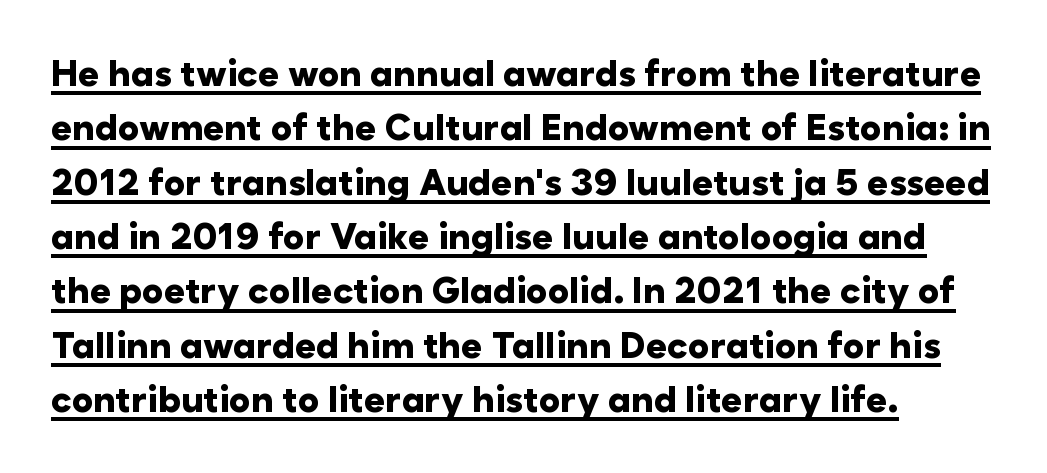
The face used here is rendered with its standard letterfit. The glyphs are accompanied by a horizontal stroke just below them. To sum up the face: it is a sans, with no serifs. This sample is left-justified, so line endings fall wherever the words run out.
